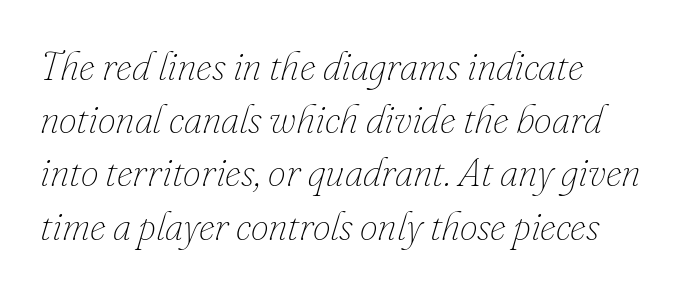
The image shows 40 px thin type, italic (leaning right); set left-aligned, normal line spacing (1.33x), normal letter spacing, not underlined; low stroke contrast and a small x-height.
